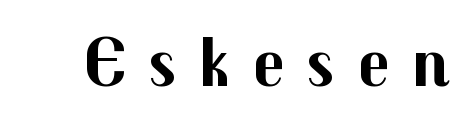
The image shows 71 px bold sans-serif type, upright; set unusually wide letter spacing (+0.31 em), not underlined; medium stroke contrast and a medium x-height.
